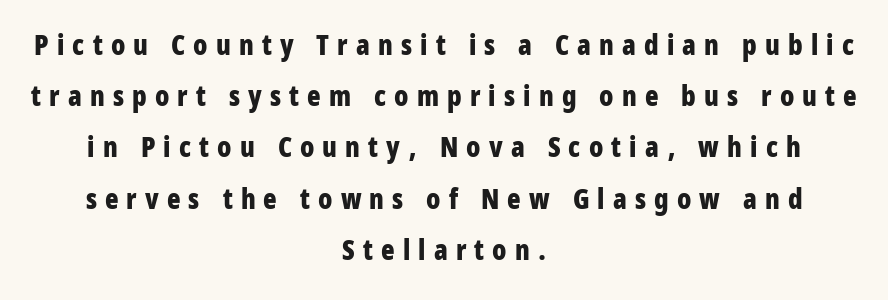
{"serif": "no", "italic": "no", "bold": "yes", "weight": "bold", "width": "condensed", "stroke_contrast": "low", "x_height": "large", "monospaced": "no", "underline": "no", "align": "center", "line_spacing_ratio": 1.83, "letter_spacing": "wide", "letter_spacing_em": 0.29, "glyph_px": 28}
